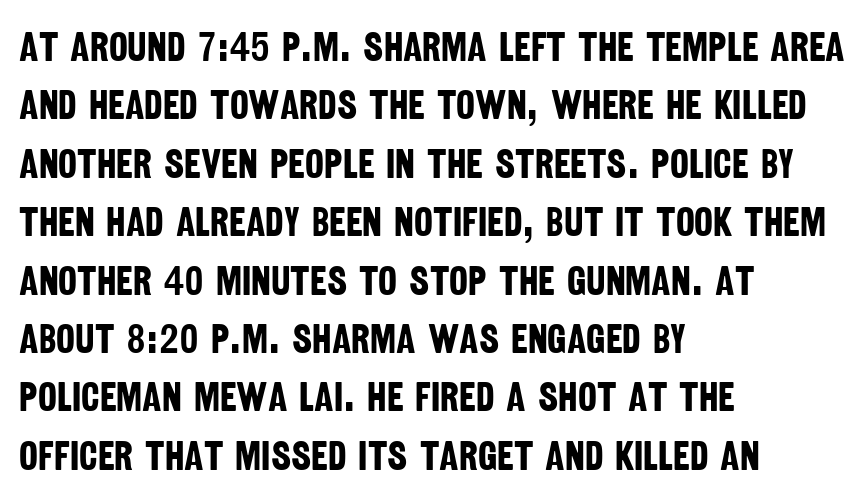
Q: Is the text bold? A: Yes.
Q: Is the typeface a serif or a sans-serif typeface? A: Sans-serif.
Q: Is the text underlined? A: No.
Q: How is the paragraph aligned? A: Left-aligned.
Q: Is the spacing between letters normal or unusually wide? A: Normal.
Q: Is the spacing between lines tight, normal or loose? A: Normal.
Q: Width (condensed, normal, or wide)? A: Condensed.
Q: Stroke contrast? A: Low.
Q: x-height? A: Large.
Q: Monospaced? A: No.
